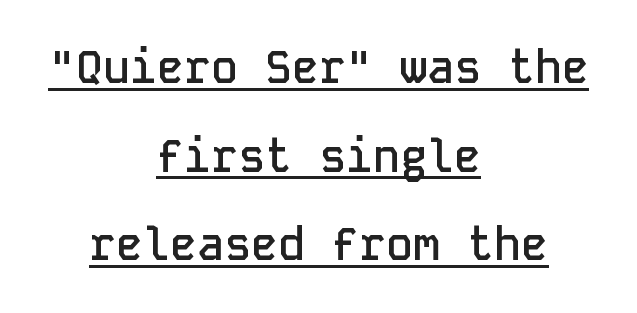
Q: Is the text bold? A: Semi-bold.
Q: Is the text italic (slanted)? A: No, it is upright.
Q: Is the typeface a serif or a sans-serif typeface? A: Sans-serif.
Q: Is the text underlined? A: Yes.
Q: How is the paragraph aligned? A: Centered.
Q: Is the spacing between letters normal or unusually wide? A: Normal.
Q: Is the spacing between lines tight, normal or loose? A: Loose.
Q: Width (condensed, normal, or wide)? A: Normal.
Q: Stroke contrast? A: Low.
Q: x-height? A: Medium.
Q: Monospaced? A: Yes.
